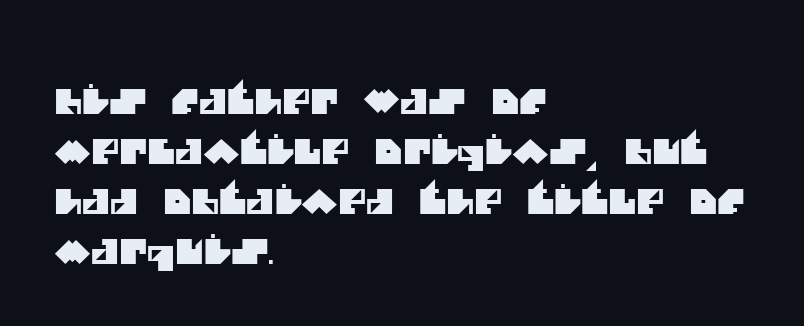
The face used here is a sans, in the tradition of grotesques and geometrics. Check the space under the baseline: it is left empty. The setting favours the left margin, as ordinary paragraphs usually do. The passage shown is typed in a proportional face where columns would drift.
